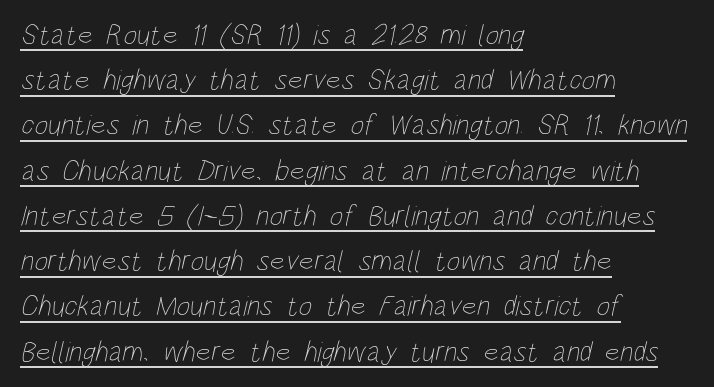
{"bold": "no", "weight": "thin", "width": "condensed", "stroke_contrast": "low", "x_height": "large", "monospaced": "no", "underline": "yes", "align": "left", "line_spacing": "normal", "line_spacing_ratio": 1.56, "letter_spacing": "normal", "letter_spacing_em": 0.0, "glyph_px": 29}
